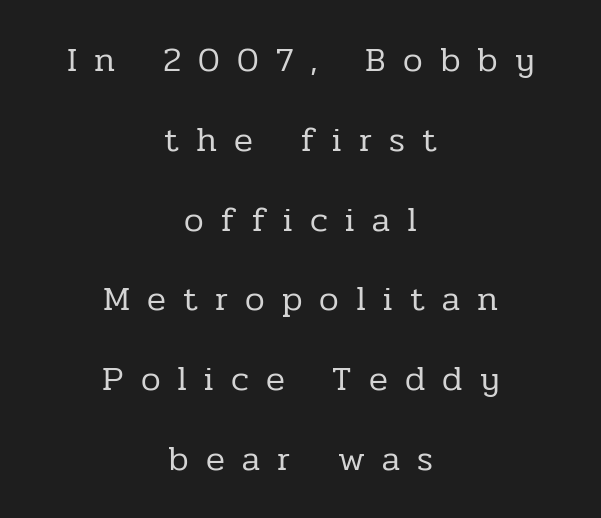
Q: Is the text bold? A: No.
Q: Is the text italic (slanted)? A: No, it is upright.
Q: Is the typeface a serif or a sans-serif typeface? A: Serif.
Q: Is the text underlined? A: No.
Q: How is the paragraph aligned? A: Centered.
Q: Is the spacing between letters normal or unusually wide? A: Unusually wide.
Q: Is the spacing between lines tight, normal or loose? A: Loose.
Q: Width (condensed, normal, or wide)? A: Normal.
Q: Stroke contrast? A: Low.
Q: x-height? A: Medium.
Q: Monospaced? A: No.
